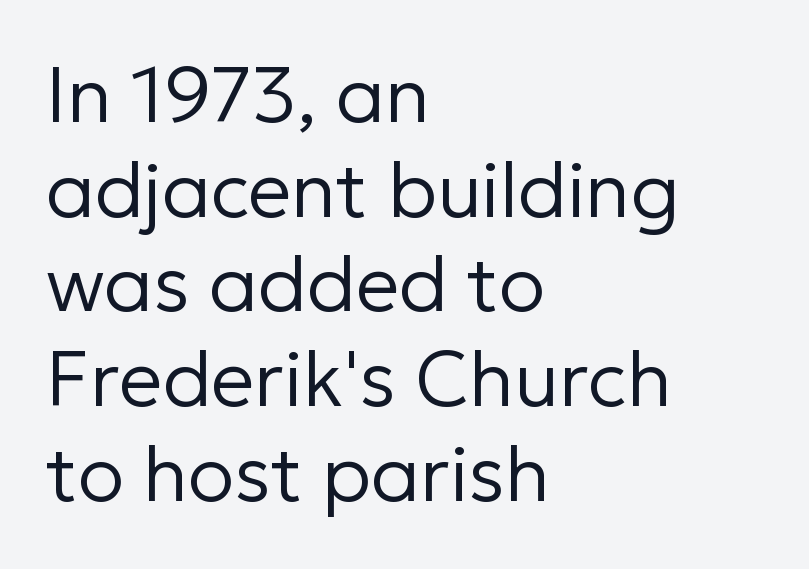
The image shows 77 px regular-weight sans-serif type, upright; set left-aligned, line spacing 1.23x, normal letter spacing, not underlined; low stroke contrast and a medium x-height.
